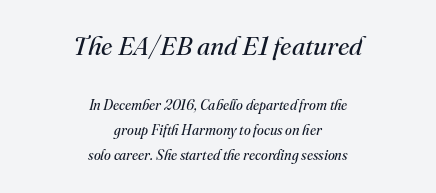
Compared with ordinary roman type, these characters are visibly tilted. Typesetter's note — upper block bumped up in size, lower block left smaller. Check under the words: just untouched page. Horizontal alignment here is central, giving a formal, balanced look. Look at the tracking — it's just the regular setting, nothing added. The typesetting does not lean heavy: it is not bold.
